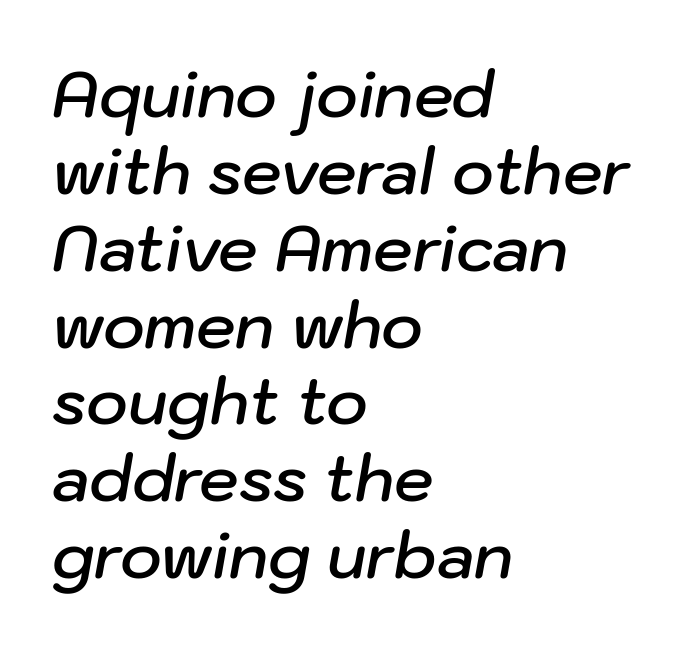
{"italic": "yes", "lean": "right", "slant_degrees": 10, "bold": "semi", "weight": "semibold", "width": "normal", "stroke_contrast": "low", "x_height": "medium", "monospaced": "no", "underline": "no", "align": "left", "line_spacing_ratio": 1.22, "letter_spacing": "normal", "letter_spacing_em": 0.0, "glyph_px": 63}
